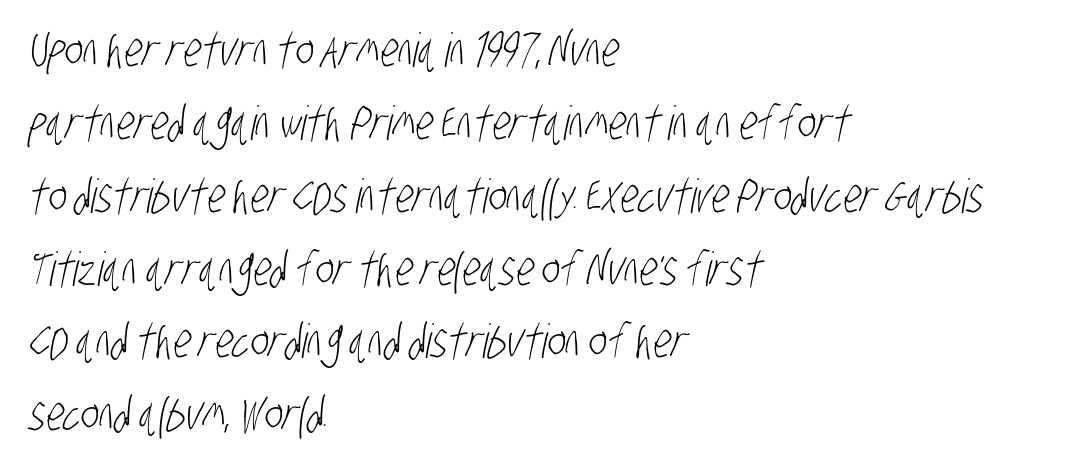
{"serif": "no", "bold": "no", "weight": "light", "width": "condensed", "stroke_contrast": "low", "x_height": "large", "monospaced": "no", "underline": "no", "align": "left", "line_spacing": "normal", "line_spacing_ratio": 1.55, "letter_spacing": "normal", "letter_spacing_em": 0.0, "glyph_px": 47}
